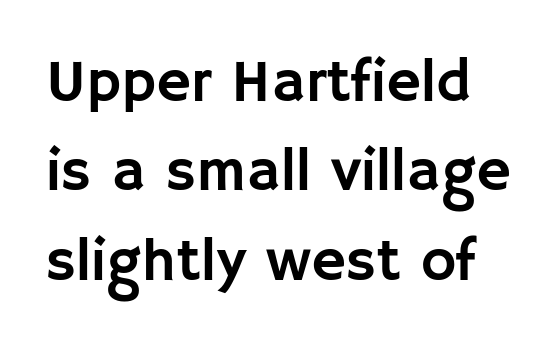
{"serif": "no", "italic": "no", "width": "normal", "stroke_contrast": "low", "x_height": "large", "monospaced": "no", "underline": "no", "line_spacing": "normal", "line_spacing_ratio": 1.49, "letter_spacing": "normal", "letter_spacing_em": 0.0, "glyph_px": 60}
